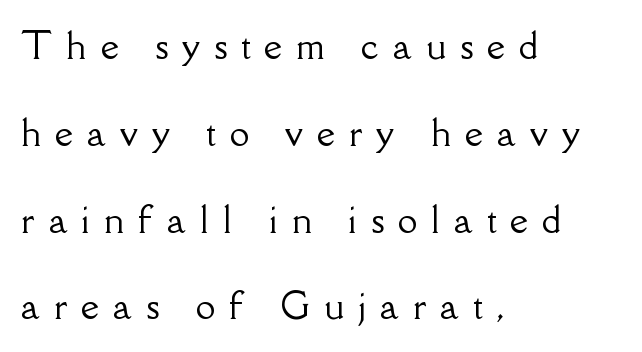
To sum up the face: it has serifs. Line spacing here is loose. Each letter keeps its own natural width here, so spacing adapts to shape. The string is rendered with underlining switched off. In terms of posture, this sample is upright. Each word looks stretched out because of the extra space between its letters.
